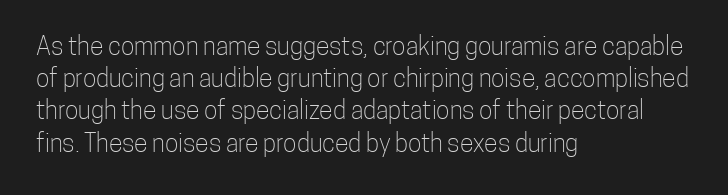
{"italic": "no", "bold": "no", "underline": "no", "align": "left", "line_spacing": "normal", "line_spacing_ratio": 1.29, "letter_spacing": "normal", "letter_spacing_em": 0.0, "glyph_px": 25}
